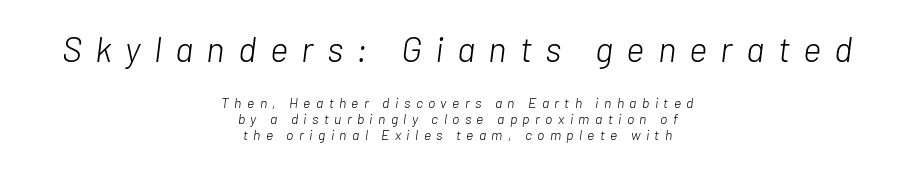
The image shows 35 px light type, italic (leaning right); set centered, tight line spacing (1.12x), unusually wide letter spacing (+0.38 em), not underlined; the first (top) block is 2.5x larger; low stroke contrast and a medium x-height.
